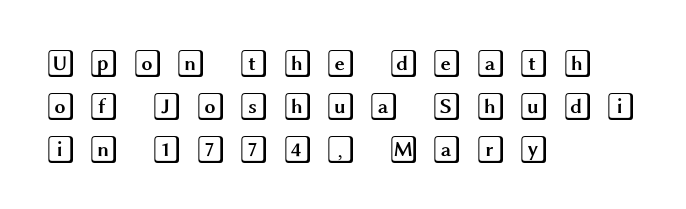
Q: Is the text italic (slanted)? A: No, it is upright.
Q: Is the text underlined? A: No.
Q: How is the paragraph aligned? A: Left-aligned.
Q: Is the spacing between letters normal or unusually wide? A: Unusually wide.
Q: Is the spacing between lines tight, normal or loose? A: Normal.
Q: Width (condensed, normal, or wide)? A: Wide.
Q: x-height? A: Large.
